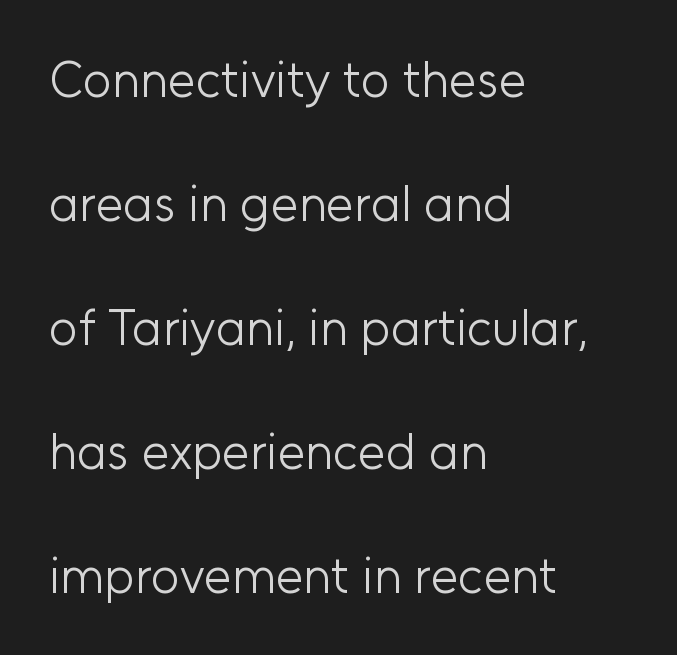
Q: Is the text bold? A: No.
Q: Is the text italic (slanted)? A: No, it is upright.
Q: Is the typeface a serif or a sans-serif typeface? A: Sans-serif.
Q: Is the text underlined? A: No.
Q: How is the paragraph aligned? A: Left-aligned.
Q: Is the spacing between letters normal or unusually wide? A: Normal.
Q: Is the spacing between lines tight, normal or loose? A: Loose.
Q: Width (condensed, normal, or wide)? A: Normal.
Q: Stroke contrast? A: Low.
Q: x-height? A: Medium.
Q: Monospaced? A: No.
